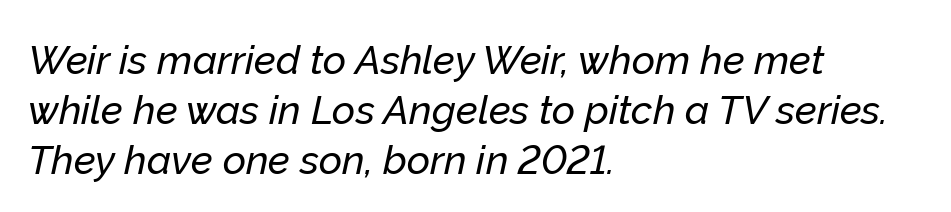
In terms of leading, this rendering sits right in the middle. Each line starts at the same left margin while the right side varies. It's the slanting kind of type. Type without underlining. What stands out about the letter spacing? Nothing — it is the standard amount.
